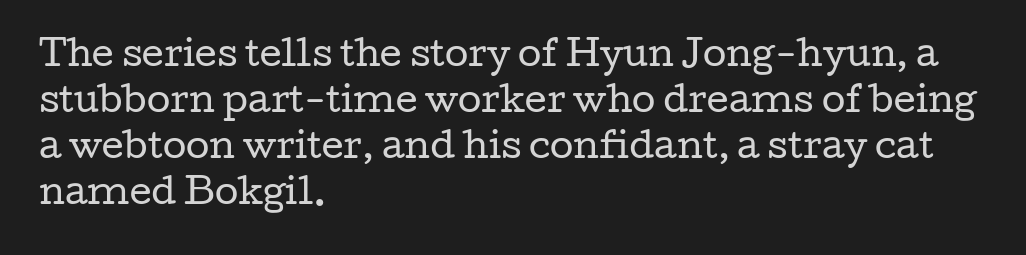
The image shows 34 px regular-weight, wide serif type, upright; set left-aligned, normal line spacing (1.35x), normal letter spacing, not underlined; low stroke contrast and a medium x-height.
